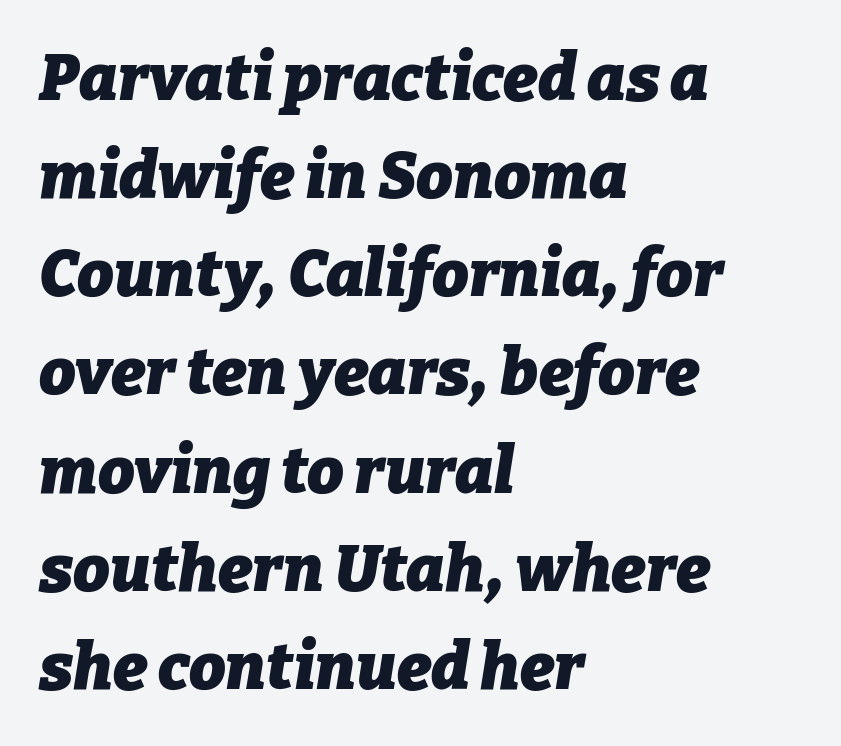
The image shows 65 px heavy type, italic (leaning right); set left-aligned, normal line spacing (1.51x), normal letter spacing, not underlined; low stroke contrast and a medium x-height.
